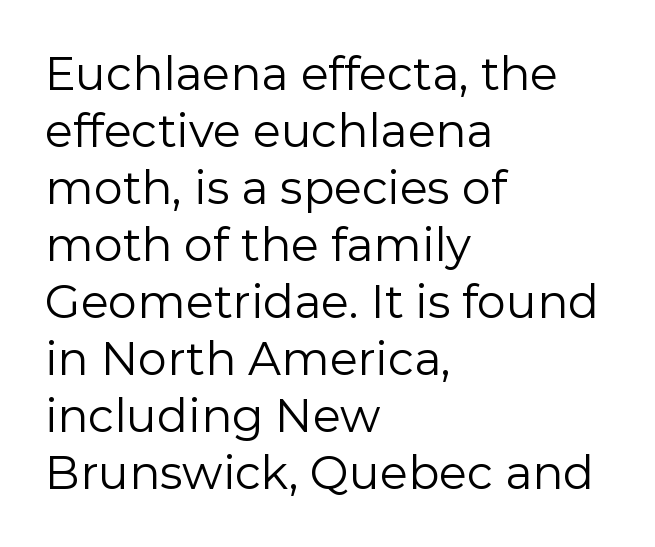
Q: Is the text bold? A: No.
Q: Is the text italic (slanted)? A: No, it is upright.
Q: Is the typeface a serif or a sans-serif typeface? A: Sans-serif.
Q: Is the text underlined? A: No.
Q: How is the paragraph aligned? A: Left-aligned.
Q: Is the spacing between letters normal or unusually wide? A: Normal.
Q: Width (condensed, normal, or wide)? A: Normal.
Q: Stroke contrast? A: Low.
Q: x-height? A: Medium.
Q: Monospaced? A: No.
